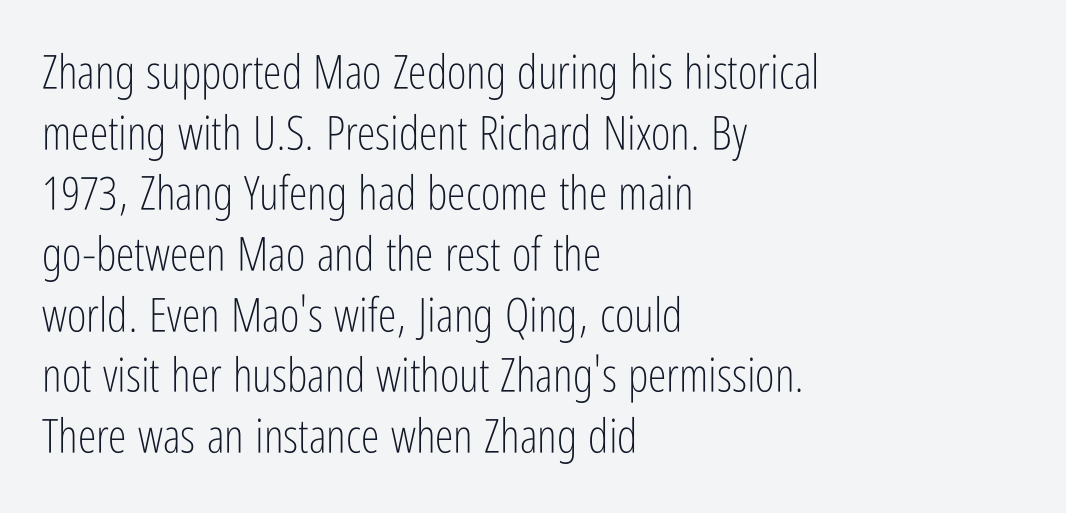
{"serif": "no", "italic": "no", "bold": "no", "weight": "light", "width": "condensed", "stroke_contrast": "low", "x_height": "medium", "monospaced": "no", "underline": "no", "align": "left", "line_spacing": "normal", "line_spacing_ratio": 1.29, "letter_spacing": "normal", "letter_spacing_em": 0.0, "glyph_px": 47}
